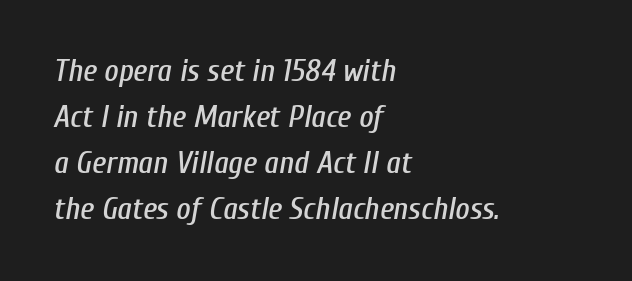
{"italic": "yes", "lean": "right", "slant_degrees": 10, "width": "condensed", "stroke_contrast": "low", "x_height": "medium", "monospaced": "no", "underline": "no", "align": "left", "line_spacing": "normal", "line_spacing_ratio": 1.48, "letter_spacing": "normal", "letter_spacing_em": 0.0, "glyph_px": 31}
